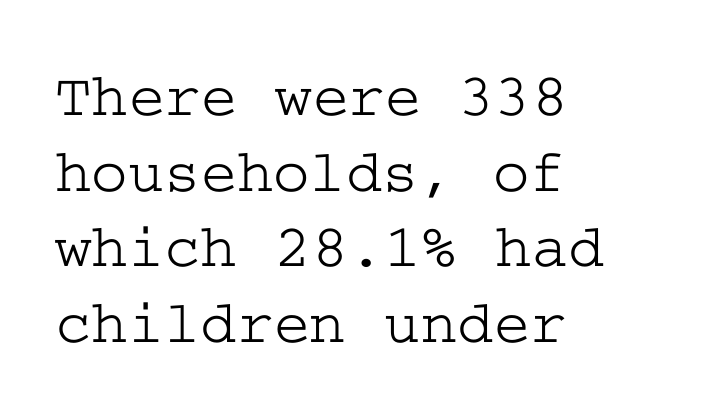
The image shows 62 px wide serif type, upright; set left-aligned, line spacing 1.22x, normal letter spacing, not underlined; low stroke contrast and a medium x-height.
